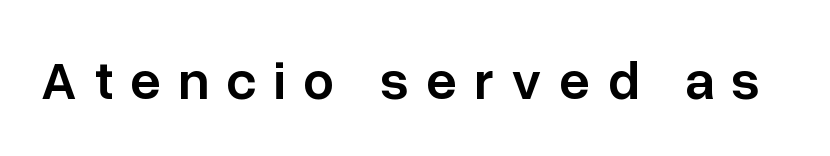
Upright lettering throughout. Does the weight exceed regular? Yes, but only to semibold. The font family rendered here belongs to the sans-serif group. Type without underlining.
